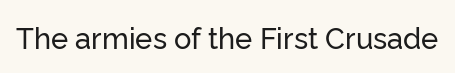
Q: Is the text italic (slanted)? A: No, it is upright.
Q: Is the typeface a serif or a sans-serif typeface? A: Sans-serif.
Q: Is the text underlined? A: No.
Q: Is the spacing between letters normal or unusually wide? A: Normal.
Q: Width (condensed, normal, or wide)? A: Normal.
Q: Stroke contrast? A: Low.
Q: x-height? A: Medium.
Q: Monospaced? A: No.
